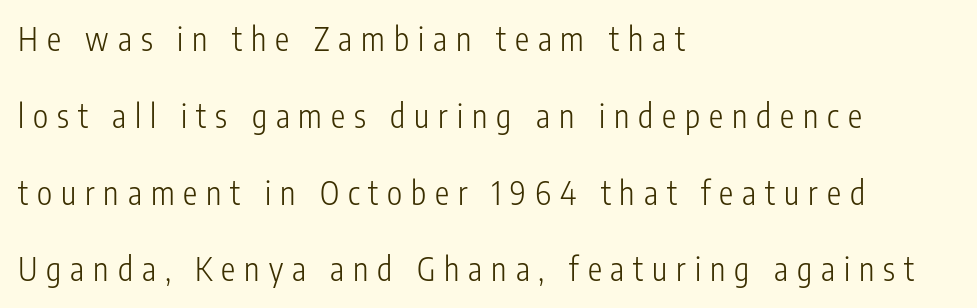
{"serif": "no", "italic": "no", "bold": "no", "weight": "light", "width": "condensed", "stroke_contrast": "low", "x_height": "medium", "monospaced": "no", "underline": "no", "align": "left", "line_spacing": "loose", "line_spacing_ratio": 2.4, "letter_spacing": "wide", "letter_spacing_em": 0.28, "glyph_px": 32}
